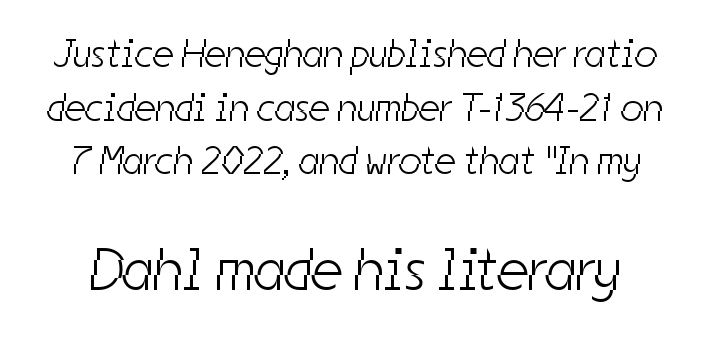
The image shows 60 px light, condensed sans-serif type; set normal line spacing (1.34x), normal letter spacing, not underlined; the second (bottom) block is 1.5x larger; low stroke contrast and a medium x-height.
